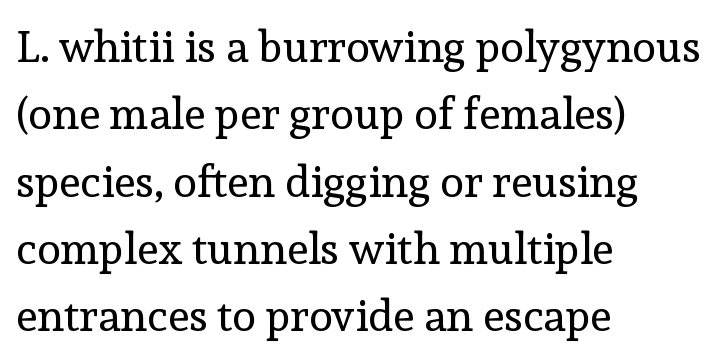
The image shows 44 px regular-weight serif type, upright; set left-aligned, normal line spacing (1.53x), normal letter spacing, not underlined; a medium x-height.
